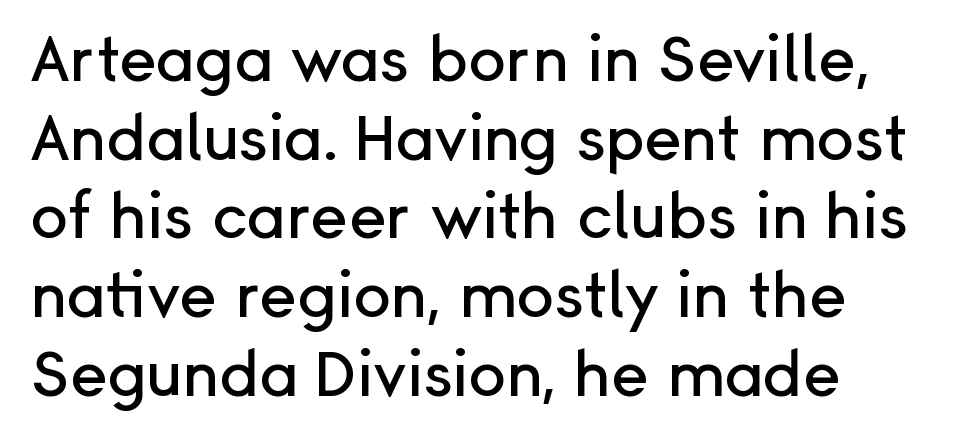
Line spacing here is normal. The passage shown has conventional tracking throughout. The face used here is proportionally spaced, like ordinary book or web type. Every stem runs plumb, perpendicular to the baseline. Is this a sans? Yes — the strokes have no serifs. Underline: absent.
